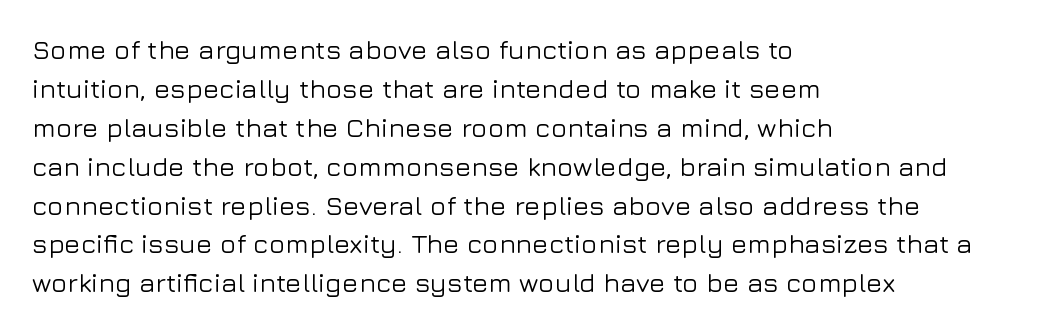
{"italic": "no", "underline": "no", "align": "left", "line_spacing": "normal", "line_spacing_ratio": 1.44, "letter_spacing": "normal", "letter_spacing_em": 0.0, "glyph_px": 27}
